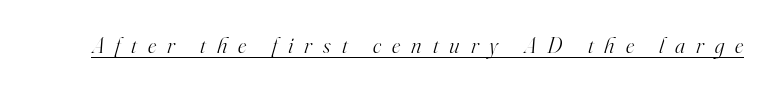
Underlining? Definitely there. This is not heavy type; no bold has been used. There's an unmistakable incline to the writing here. Display-style spreading of the glyphs; the letterfit is very open.
